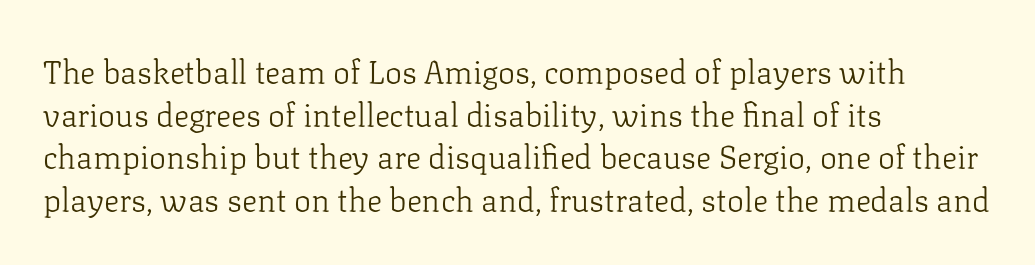
Words float on clear page, feet unadorned. The line texture is even and compact thanks to regular tracking. Interline gaps are of average width in this sample. The passage is arranged the way most books set body copy — flush left.
